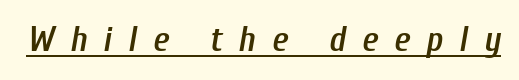
Each word looks stretched out because of the extra space between its letters. The face used here is proportionally spaced, like ordinary book or web type. Tall strokes in this sample are angled rather than plumb. Is the type bold? Partly — it's a semibold, heavier than regular but not fully bold. The string is rendered with underlining switched on.
